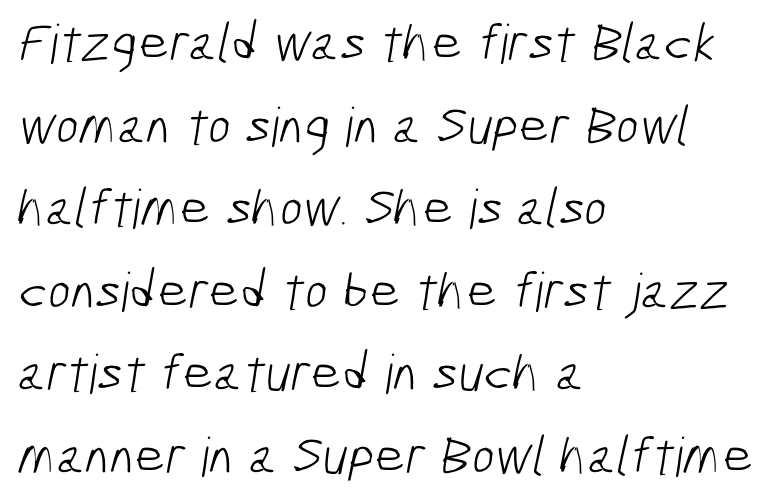
The image shows 54 px light, condensed sans-serif type; set left-aligned, normal line spacing (1.53x), normal letter spacing, not underlined; low stroke contrast and a medium x-height.
